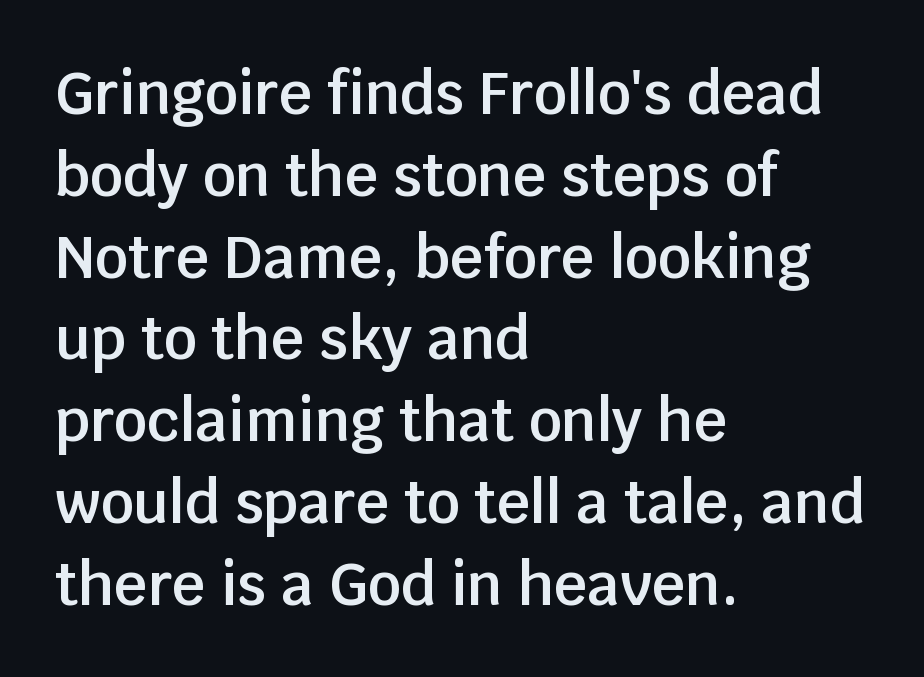
Q: Is the text bold? A: Semi-bold.
Q: Is the text italic (slanted)? A: No, it is upright.
Q: Is the typeface a serif or a sans-serif typeface? A: Sans-serif.
Q: Is the text underlined? A: No.
Q: How is the paragraph aligned? A: Left-aligned.
Q: Is the spacing between letters normal or unusually wide? A: Normal.
Q: Is the spacing between lines tight, normal or loose? A: Normal.
Q: Width (condensed, normal, or wide)? A: Normal.
Q: Stroke contrast? A: Low.
Q: x-height? A: Large.
Q: Monospaced? A: No.
